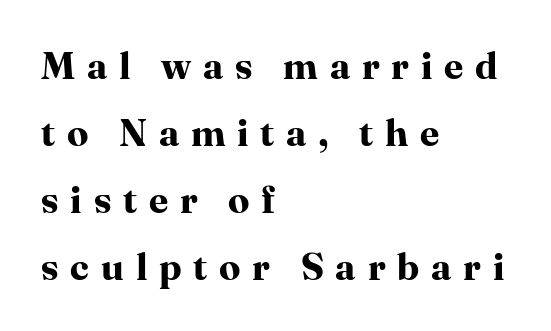
The image shows 38 px bold serif type, upright; set left-aligned, line spacing 1.76x, unusually wide letter spacing (+0.31 em), not underlined; high stroke contrast and a medium x-height.
